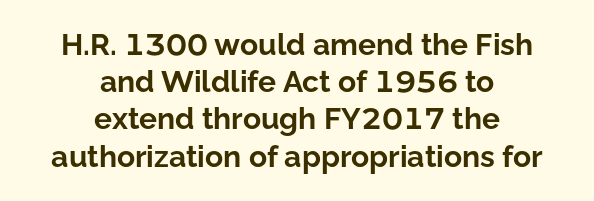
{"serif": "no", "italic": "no", "bold": "yes", "weight": "bold", "width": "normal", "stroke_contrast": "low", "x_height": "medium", "monospaced": "no", "underline": "no", "align": "center", "line_spacing_ratio": 1.24, "letter_spacing": "normal", "letter_spacing_em": 0.0, "glyph_px": 30}
